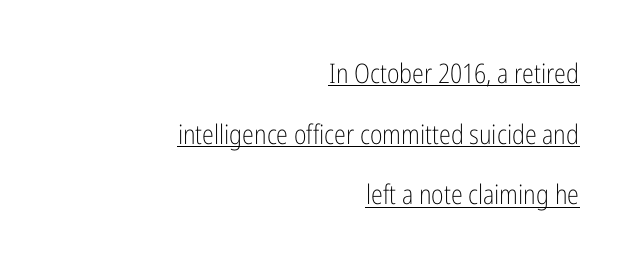
Q: Is the text bold? A: No.
Q: Is the text italic (slanted)? A: No, it is upright.
Q: Is the text underlined? A: Yes.
Q: How is the paragraph aligned? A: Right-aligned.
Q: Is the spacing between letters normal or unusually wide? A: Normal.
Q: Is the spacing between lines tight, normal or loose? A: Loose.
